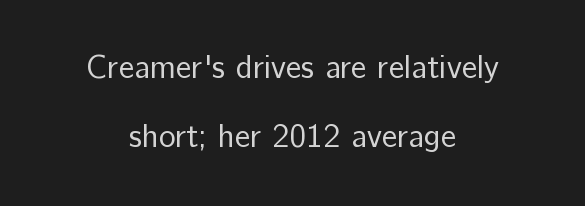
The image shows 32 px regular-weight sans-serif type, upright; set centered, loose line spacing (2.15x), normal letter spacing, not underlined; low stroke contrast and a medium x-height.
